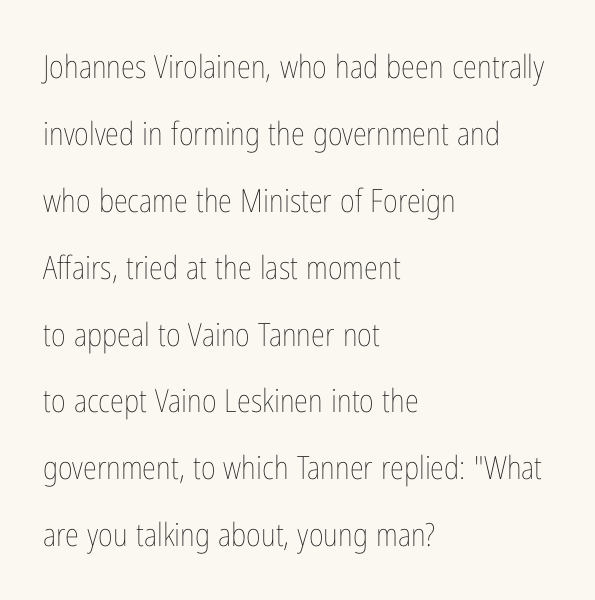
Q: Is the text bold? A: No.
Q: Is the text italic (slanted)? A: No, it is upright.
Q: Is the text underlined? A: No.
Q: How is the paragraph aligned? A: Left-aligned.
Q: Is the spacing between letters normal or unusually wide? A: Normal.
Q: Is the spacing between lines tight, normal or loose? A: Loose.
Q: Width (condensed, normal, or wide)? A: Condensed.
Q: Stroke contrast? A: Low.
Q: x-height? A: Medium.
Q: Monospaced? A: No.
